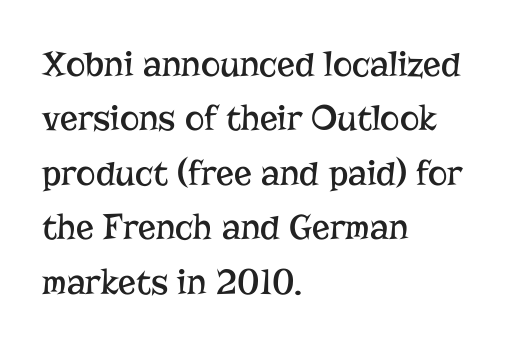
The image shows 37 px regular-weight serif type, upright; set left-aligned, normal line spacing (1.47x), normal letter spacing, not underlined; low stroke contrast and a medium x-height.
